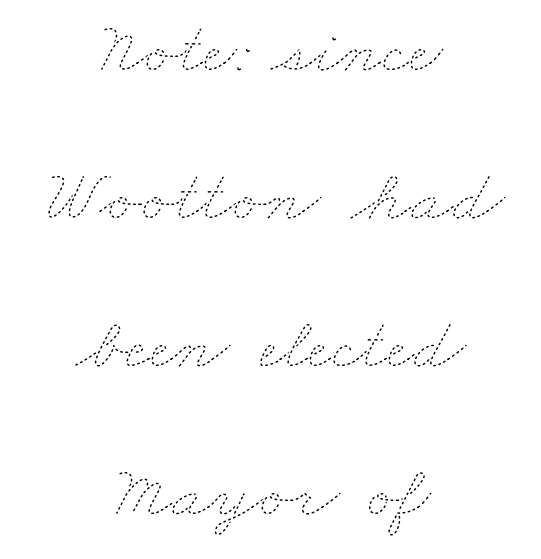
The image shows 74 px thin, wide type; set centered, loose line spacing (2.0x), normal letter spacing, not underlined; low stroke contrast and a small x-height.
